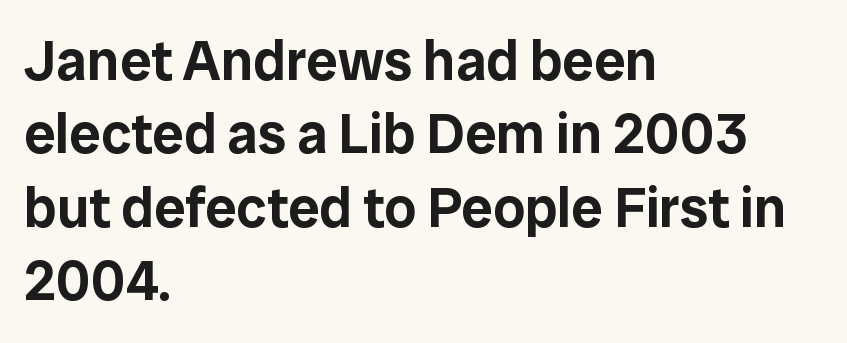
Left-aligned paragraph, ragged on the right. Quick note: interline space is typical. How are the letters spaced? Ordinarily, with no added tracking. Here the designer chose a conventional face with non-uniform glyph widths. Are there feet on the stems? There aren't — it's a sans.
